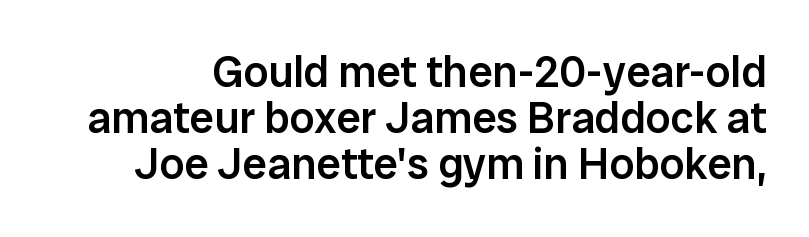
Q: Is the text bold? A: Semi-bold.
Q: Is the text italic (slanted)? A: No, it is upright.
Q: Is the typeface a serif or a sans-serif typeface? A: Sans-serif.
Q: Is the text underlined? A: No.
Q: Is the spacing between letters normal or unusually wide? A: Normal.
Q: Is the spacing between lines tight, normal or loose? A: Tight.
Q: Width (condensed, normal, or wide)? A: Normal.
Q: Stroke contrast? A: Low.
Q: x-height? A: Medium.
Q: Monospaced? A: No.
